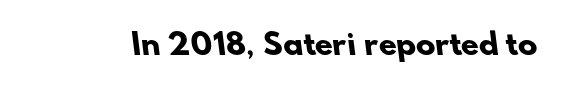
{"serif": "no", "bold": "yes", "weight": "heavy", "width": "normal", "stroke_contrast": "low", "x_height": "small", "monospaced": "no", "underline": "no", "letter_spacing": "normal", "letter_spacing_em": 0.0, "glyph_px": 29}
